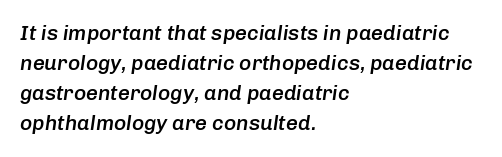
Descenders hang freely into open space. Default kerning and tracking; the words read as compact shapes. Regular leading. The font is running at a semibold setting, under full bold. In terms of posture, this sample is oblique.
